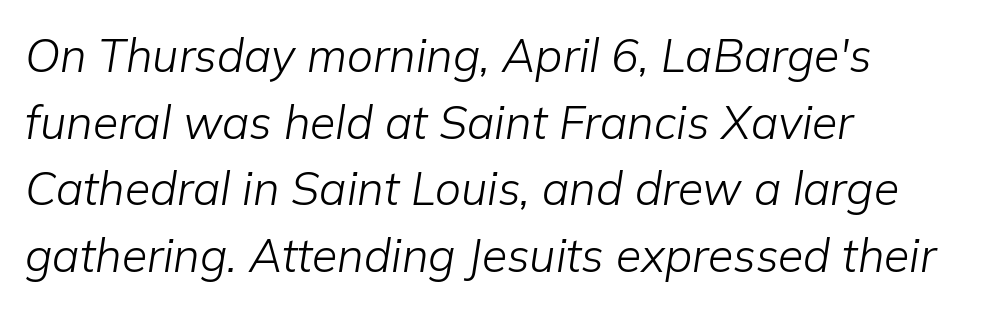
Q: Is the text bold? A: No.
Q: Is the text italic (slanted)? A: Yes, it leans right by about 9 degrees.
Q: Is the text underlined? A: No.
Q: How is the paragraph aligned? A: Left-aligned.
Q: Is the spacing between letters normal or unusually wide? A: Normal.
Q: Is the spacing between lines tight, normal or loose? A: Normal.
Q: Width (condensed, normal, or wide)? A: Normal.
Q: Stroke contrast? A: Low.
Q: x-height? A: Medium.
Q: Monospaced? A: No.
